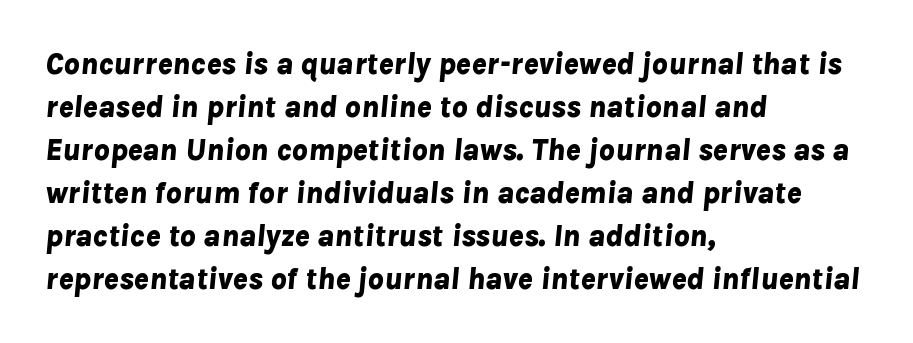
{"italic": "yes", "lean": "right", "slant_degrees": 8, "bold": "yes", "weight": "bold", "width": "normal", "stroke_contrast": "low", "x_height": "medium", "monospaced": "no", "underline": "no", "align": "left", "line_spacing": "normal", "line_spacing_ratio": 1.39, "letter_spacing": "normal", "letter_spacing_em": 0.0, "glyph_px": 31}
